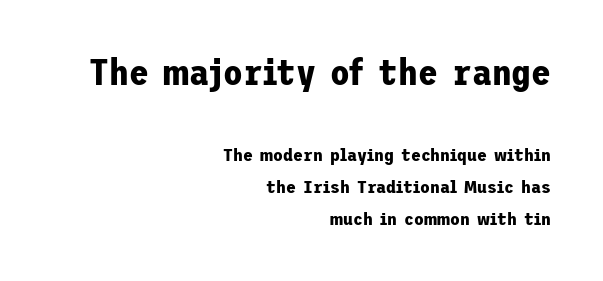
Q: Is the text bold? A: Yes.
Q: Is the text italic (slanted)? A: No, it is upright.
Q: Is the typeface a serif or a sans-serif typeface? A: Sans-serif.
Q: Is the text underlined? A: No.
Q: How is the paragraph aligned? A: Right-aligned.
Q: Is the spacing between letters normal or unusually wide? A: Normal.
Q: Which block of text is set in a larger size, the first (top) or the second (bottom)? A: The first (top) one.
Q: Width (condensed, normal, or wide)? A: Normal.
Q: Stroke contrast? A: Low.
Q: x-height? A: Medium.
